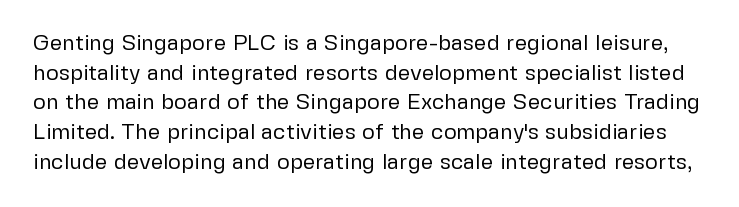
{"italic": "no", "bold": "no", "underline": "no", "line_spacing": "normal", "line_spacing_ratio": 1.35, "letter_spacing": "normal", "letter_spacing_em": 0.0, "glyph_px": 22}
